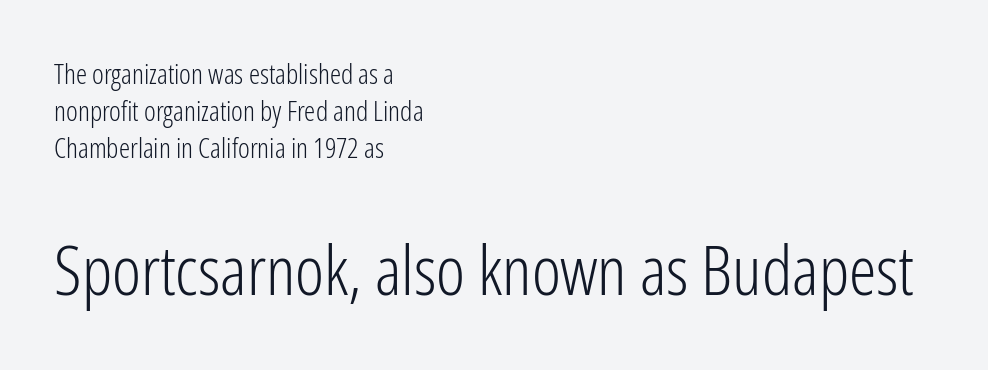
Q: Is the text bold? A: No.
Q: Is the text italic (slanted)? A: No, it is upright.
Q: Is the typeface a serif or a sans-serif typeface? A: Sans-serif.
Q: Is the text underlined? A: No.
Q: How is the paragraph aligned? A: Left-aligned.
Q: Is the spacing between letters normal or unusually wide? A: Normal.
Q: Is the spacing between lines tight, normal or loose? A: Normal.
Q: Which block of text is set in a larger size, the first (top) or the second (bottom)? A: The second (bottom) one.
Q: Width (condensed, normal, or wide)? A: Condensed.
Q: Stroke contrast? A: Low.
Q: x-height? A: Medium.
Q: Monospaced? A: No.
